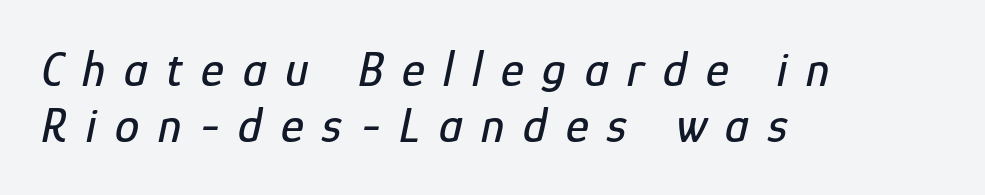
Between one letter and the next there's a generous, obvious gap. Notice how the stems are inclined rather than vertical — that's the hallmark of italics. The passage shown is typed in a proportional face where columns would drift. Typeset ragged right — the left edge is the straight one.
